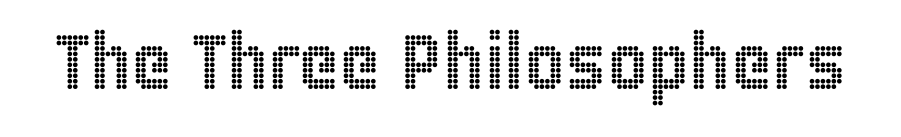
{"italic": "no", "width": "condensed", "x_height": "large", "monospaced": "no", "underline": "no", "letter_spacing": "normal", "letter_spacing_em": 0.0, "glyph_px": 78}
